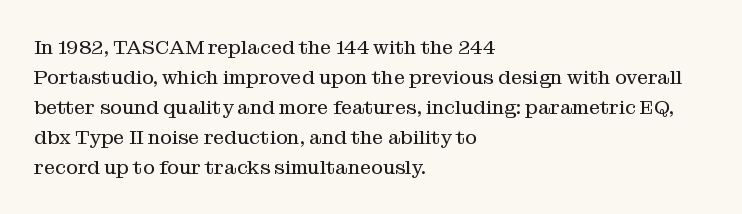
Q: Is the text bold? A: No.
Q: Is the text italic (slanted)? A: No, it is upright.
Q: Is the text underlined? A: No.
Q: How is the paragraph aligned? A: Left-aligned.
Q: Is the spacing between letters normal or unusually wide? A: Normal.
Q: Is the spacing between lines tight, normal or loose? A: Normal.
